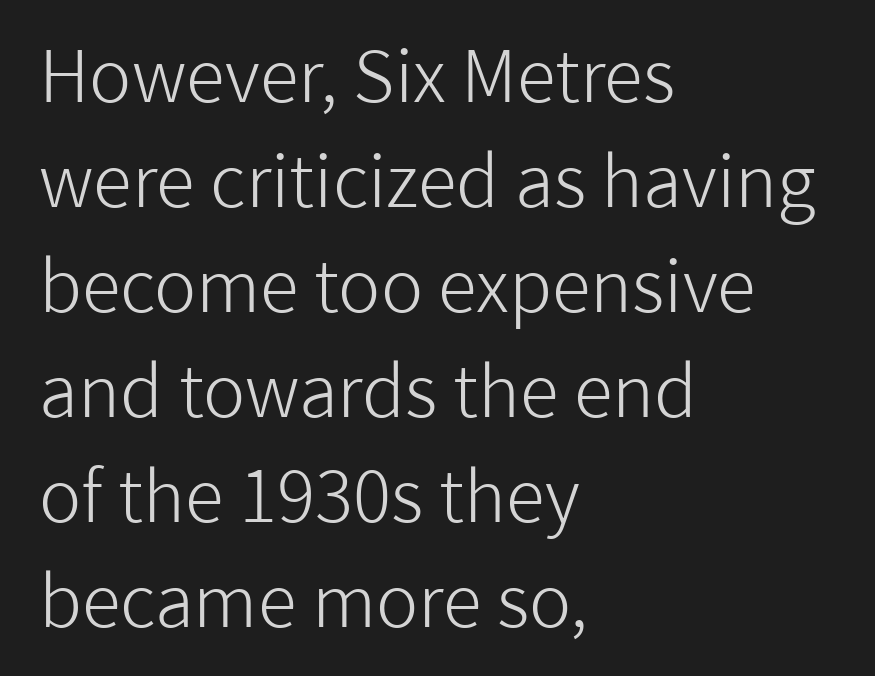
{"serif": "no", "italic": "no", "bold": "no", "weight": "light", "width": "normal", "stroke_contrast": "low", "x_height": "medium", "monospaced": "no", "underline": "no", "align": "left", "line_spacing": "normal", "line_spacing_ratio": 1.48, "letter_spacing": "normal", "letter_spacing_em": 0.0, "glyph_px": 71}
